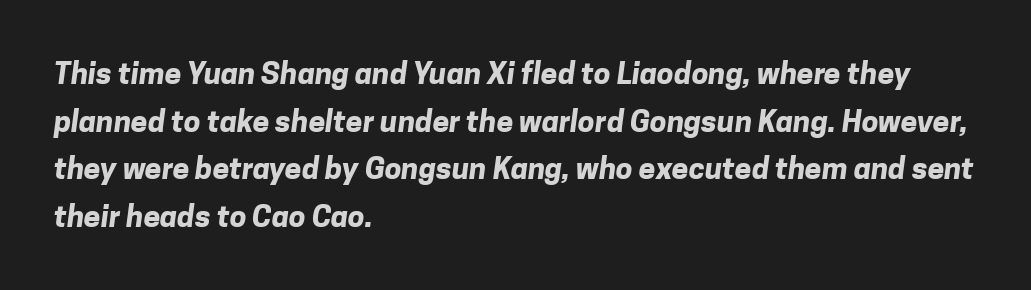
Q: Is the text bold? A: Yes.
Q: Is the typeface a serif or a sans-serif typeface? A: Sans-serif.
Q: Is the text underlined? A: No.
Q: How is the paragraph aligned? A: Left-aligned.
Q: Is the spacing between letters normal or unusually wide? A: Normal.
Q: Is the spacing between lines tight, normal or loose? A: Normal.
Q: Width (condensed, normal, or wide)? A: Normal.
Q: Stroke contrast? A: Low.
Q: x-height? A: Medium.
Q: Monospaced? A: No.
